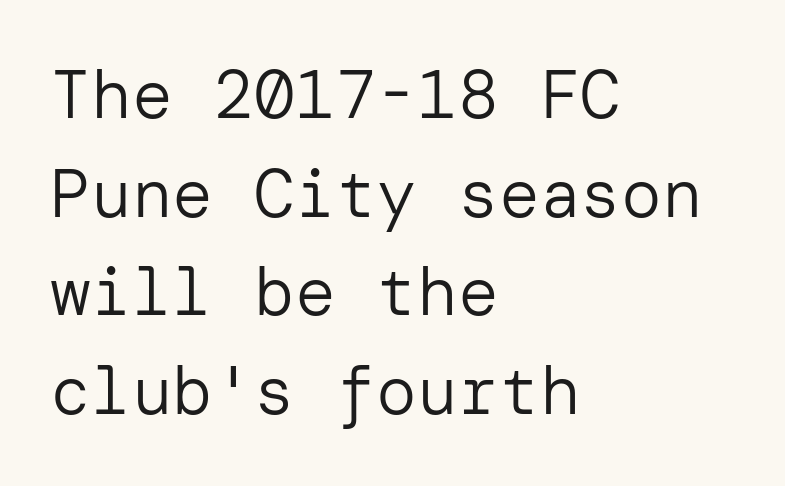
{"serif": "no", "italic": "no", "bold": "no", "weight": "regular", "width": "normal", "stroke_contrast": "low", "x_height": "medium", "underline": "no", "align": "left", "line_spacing": "normal", "line_spacing_ratio": 1.45, "letter_spacing": "normal", "letter_spacing_em": 0.0, "glyph_px": 68}
